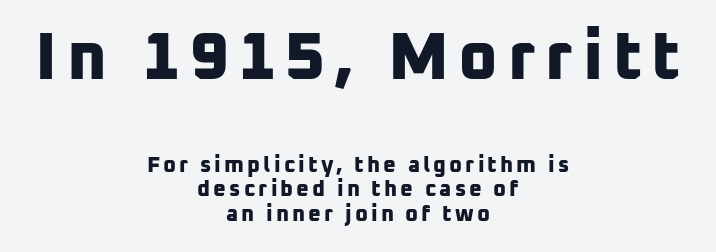
Looks like regular typesetting: each glyph gets only the width it needs. The whitespace from short lines is split evenly between both sides. Vertically, the passage feels compressed, each row crowding the next. This is sans-serif lettering, the kind often seen on screens and signage.
